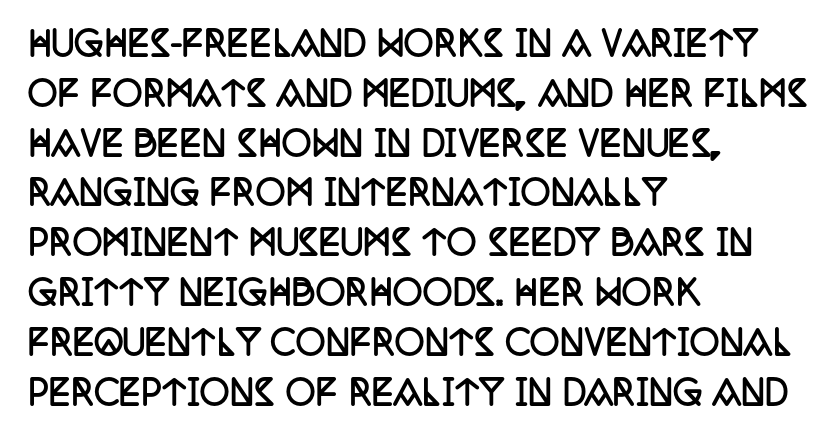
Do the characters align in a grid? No, the font is proportional. I'd call this a serif setting — the letters wear small feet. The axis of the letterforms is exactly vertical. One glance says typical: line gaps are just what's usual. You could call the tracking neutral — neither tight nor loose.
